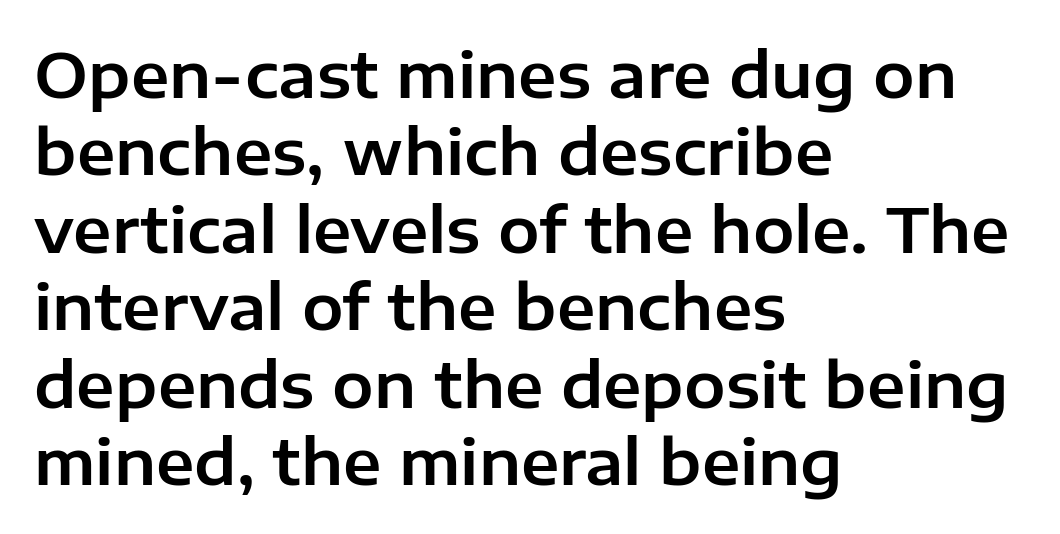
{"serif": "no", "italic": "no", "width": "normal", "stroke_contrast": "low", "x_height": "medium", "monospaced": "no", "underline": "no", "align": "left", "line_spacing": "normal", "line_spacing_ratio": 1.25, "letter_spacing": "normal", "letter_spacing_em": 0.0, "glyph_px": 62}
